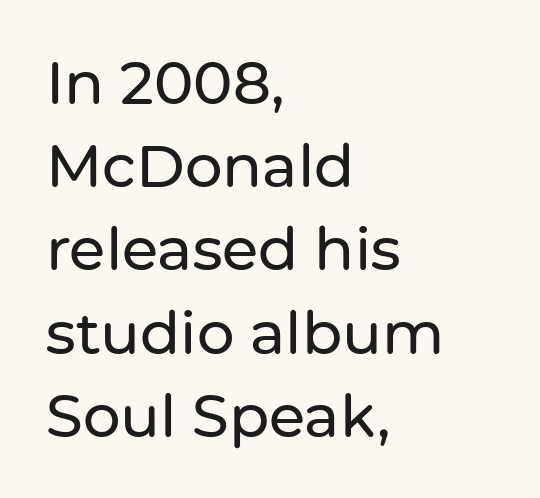
Q: Is the text italic (slanted)? A: No, it is upright.
Q: Is the typeface a serif or a sans-serif typeface? A: Sans-serif.
Q: Is the text underlined? A: No.
Q: How is the paragraph aligned? A: Left-aligned.
Q: Is the spacing between letters normal or unusually wide? A: Normal.
Q: Is the spacing between lines tight, normal or loose? A: Normal.
Q: Width (condensed, normal, or wide)? A: Normal.
Q: Stroke contrast? A: Low.
Q: x-height? A: Medium.
Q: Monospaced? A: No.
